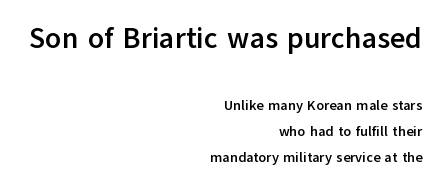
{"serif": "no", "italic": "no", "bold": "yes", "weight": "semibold", "width": "normal", "stroke_contrast": "low", "x_height": "medium", "monospaced": "no", "underline": "no", "align": "right", "line_spacing_ratio": 1.85, "letter_spacing": "normal", "letter_spacing_em": 0.0, "larger_block": "first", "size_ratio": 2.07, "glyph_px": 29}
